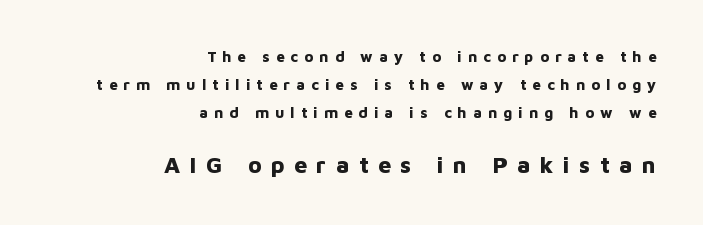
If you drew a ruler down the right edge, every line would touch it. The sample has been set heavy, in full bold. Is there any slant? The stems are plumb. The horizontal fit of the characters is loose and conspicuously gappy. Visually, the bottom section dominates because its glyphs are scaled up.
